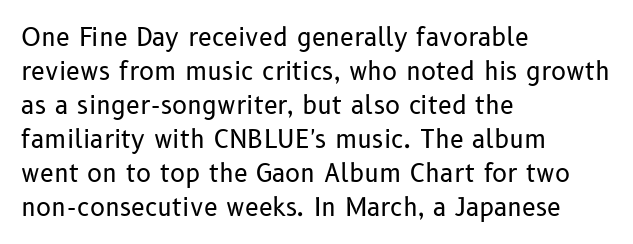
A normal amount of white space separates one row of letters from the next. Honestly, the letter spacing is just normal — you wouldn't notice it. The font's upright variant was chosen for this text. Is this a heavy cut? Hardly; it is regular or lighter. Caption: multi-line text, flush left, ragged right.
